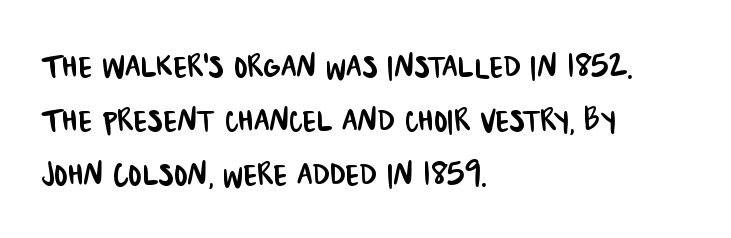
{"serif": "no", "width": "condensed", "stroke_contrast": "low", "x_height": "large", "monospaced": "no", "underline": "no", "align": "left", "line_spacing": "normal", "line_spacing_ratio": 1.35, "letter_spacing": "normal", "letter_spacing_em": 0.0, "glyph_px": 40}
